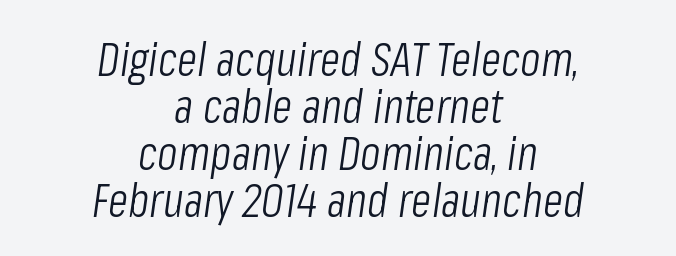
The image shows 47 px light, condensed type, italic (leaning right); set centered, tight line spacing (1.0x), normal letter spacing, not underlined; low stroke contrast and a medium x-height.
